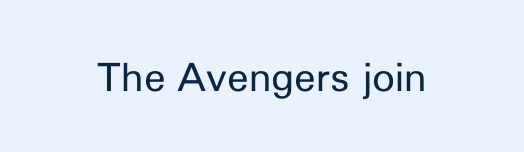
The image shows 39 px regular-weight sans-serif type, upright; set normal letter spacing, not underlined; low stroke contrast and a medium x-height.
